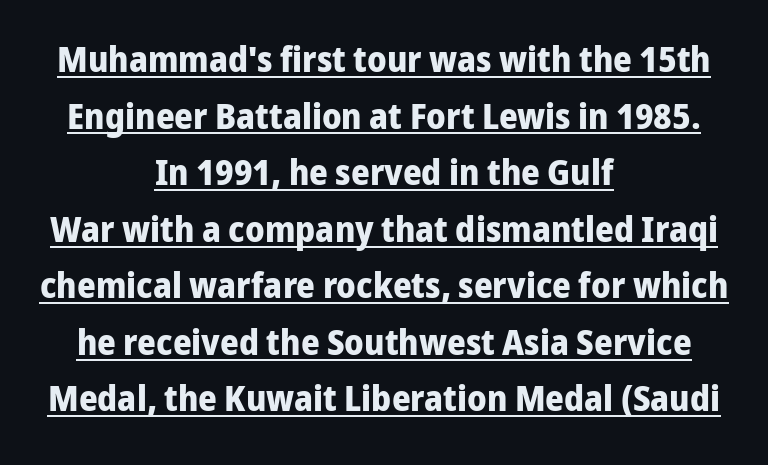
The image shows 36 px bold sans-serif type, upright; set centered, normal line spacing (1.57x), normal letter spacing, underlined; low stroke contrast and a medium x-height.
